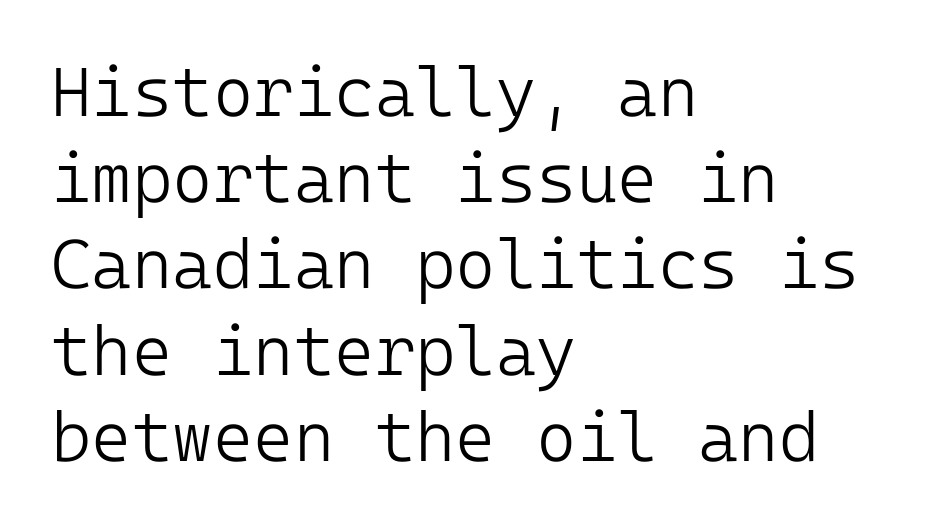
The image shows 69 px light sans-serif type, upright; set left-aligned, normal line spacing (1.25x), normal letter spacing, not underlined; low stroke contrast and a medium x-height.
